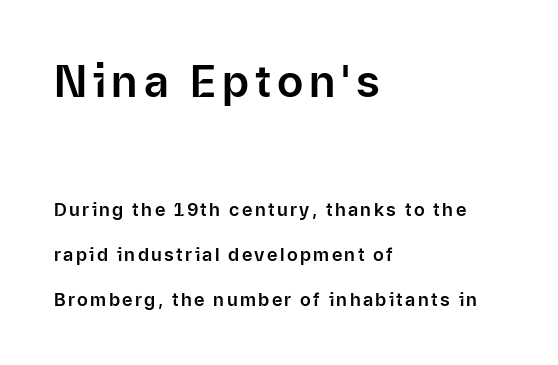
The image shows 44 px sans-serif type, upright; set left-aligned, loose line spacing (2.48x), not underlined; the first (top) block is 2.44x larger; low stroke contrast and a medium x-height.
